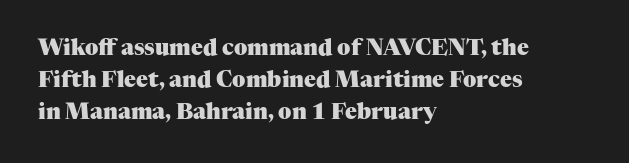
The image shows 22 px bold type, upright; set left-aligned, normal line spacing (1.45x), normal letter spacing, not underlined.
